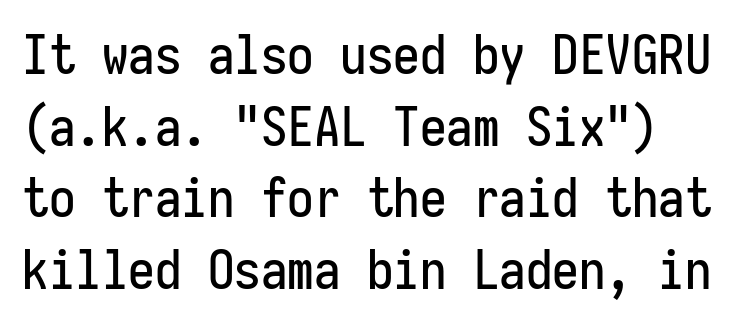
The image shows 53 px condensed sans-serif type, upright, monospaced; set normal line spacing (1.35x), normal letter spacing, not underlined; low stroke contrast and a medium x-height.
